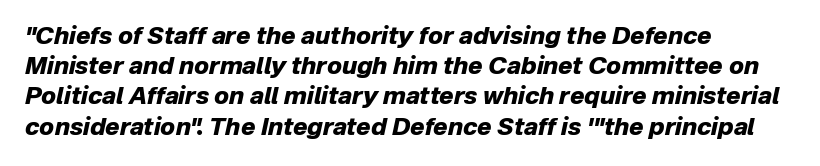
{"italic": "yes", "lean": "right", "slant_degrees": 12, "bold": "yes", "underline": "no", "align": "left", "line_spacing": "normal", "line_spacing_ratio": 1.26, "letter_spacing": "normal", "letter_spacing_em": 0.0, "glyph_px": 24}
